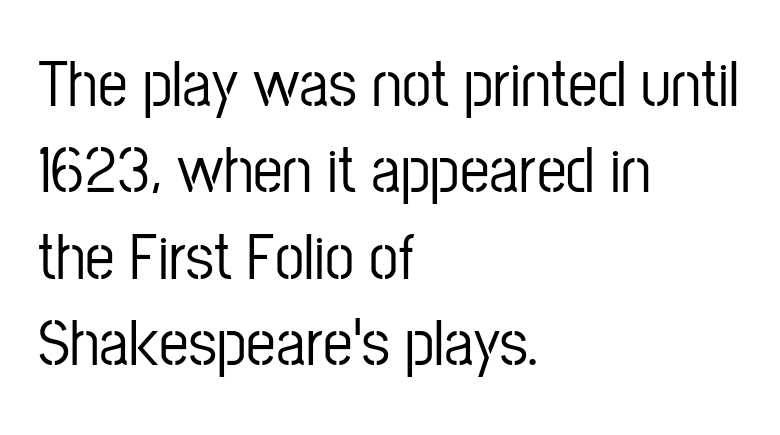
{"serif": "no", "italic": "no", "width": "condensed", "stroke_contrast": "low", "x_height": "medium", "monospaced": "no", "underline": "no", "align": "left", "line_spacing": "normal", "line_spacing_ratio": 1.31, "letter_spacing": "normal", "letter_spacing_em": 0.0, "glyph_px": 66}
